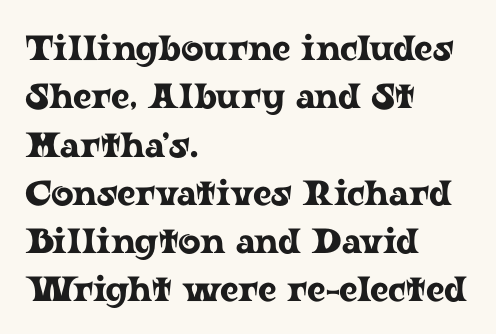
Q: Is the text italic (slanted)? A: No, it is upright.
Q: Is the typeface a serif or a sans-serif typeface? A: Serif.
Q: Is the text underlined? A: No.
Q: How is the paragraph aligned? A: Left-aligned.
Q: Is the spacing between letters normal or unusually wide? A: Normal.
Q: Is the spacing between lines tight, normal or loose? A: Normal.
Q: Width (condensed, normal, or wide)? A: Wide.
Q: Stroke contrast? A: Low.
Q: x-height? A: Medium.
Q: Monospaced? A: No.
